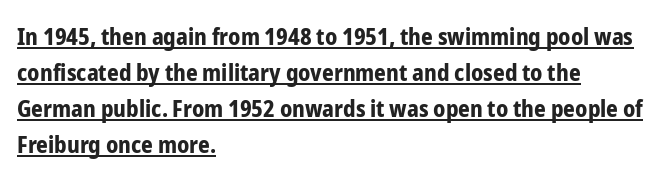
The sample's only ornament is a line tracing under the words. Is the letter spacing exaggerated? No — it looks like the ordinary default. The type sits square on the baseline with zero lean. This sample keeps an unexceptional amount of space between lines. Weight check: bold — yes, fully. Horizontally, the lines are justified to the leading edge only.
